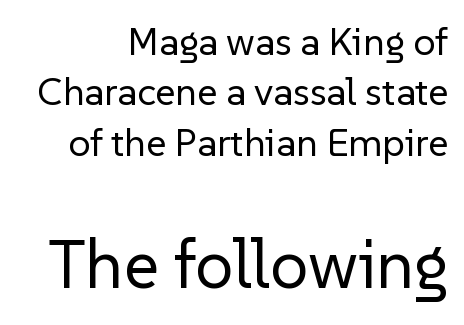
{"serif": "no", "italic": "no", "bold": "no", "weight": "regular", "width": "normal", "stroke_contrast": "low", "x_height": "medium", "monospaced": "no", "underline": "no", "align": "right", "line_spacing": "normal", "line_spacing_ratio": 1.29, "letter_spacing": "normal", "letter_spacing_em": 0.0, "larger_block": "second", "size_ratio": 1.74, "glyph_px": 68}
